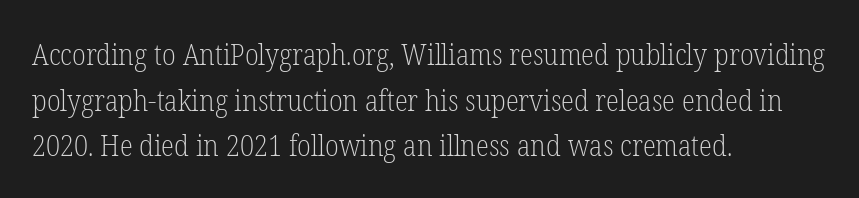
{"serif": "yes", "italic": "no", "bold": "no", "weight": "light", "width": "condensed", "stroke_contrast": "low", "x_height": "medium", "monospaced": "no", "underline": "no", "align": "left", "line_spacing": "normal", "line_spacing_ratio": 1.52, "letter_spacing": "normal", "letter_spacing_em": 0.0, "glyph_px": 30}
